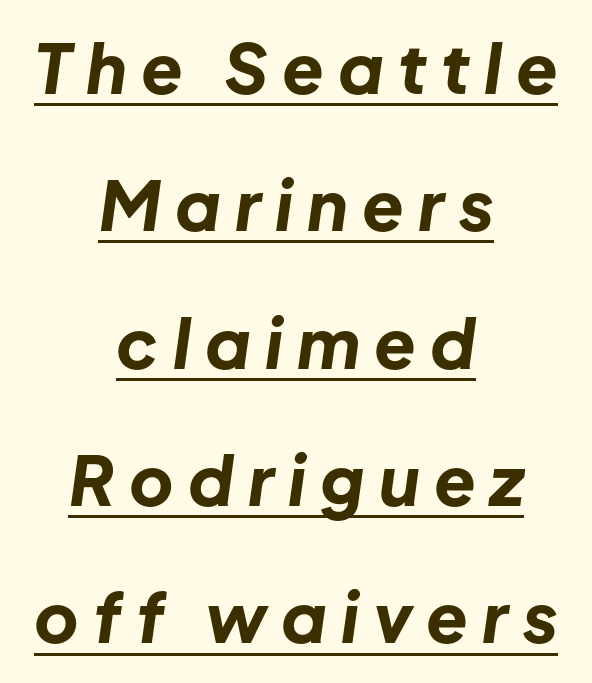
The image shows 68 px bold type, italic (leaning right); set centered, loose line spacing (2.02x), unusually wide letter spacing (+0.21 em), underlined; low stroke contrast and a medium x-height.
